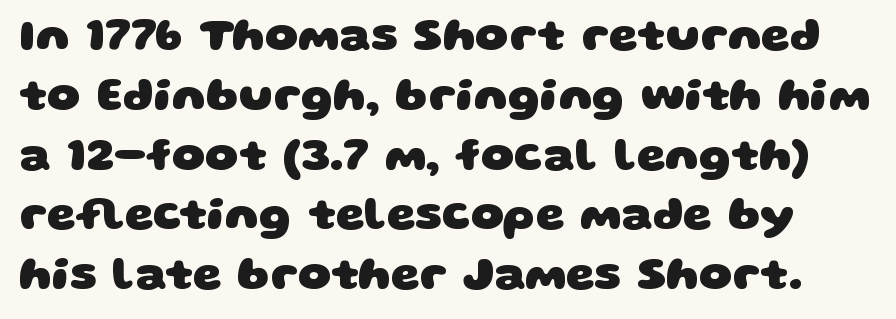
The image shows 46 px heavy, wide sans-serif type; set normal line spacing (1.3x), normal letter spacing, not underlined; low stroke contrast and a large x-height.
